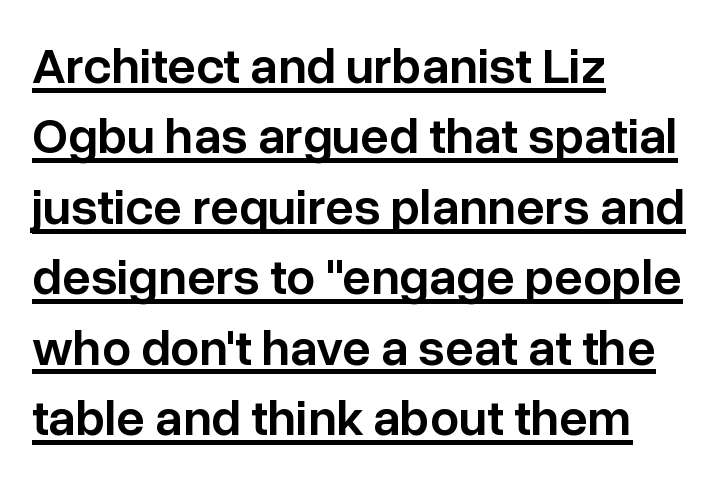
Nothing sits at the stroke ends, so this counts as sans-serif. Proportional: the letters do not fall into vertical columns. Quick note: interline space is typical. What weight is shown? A semibold, between regular and bold.
